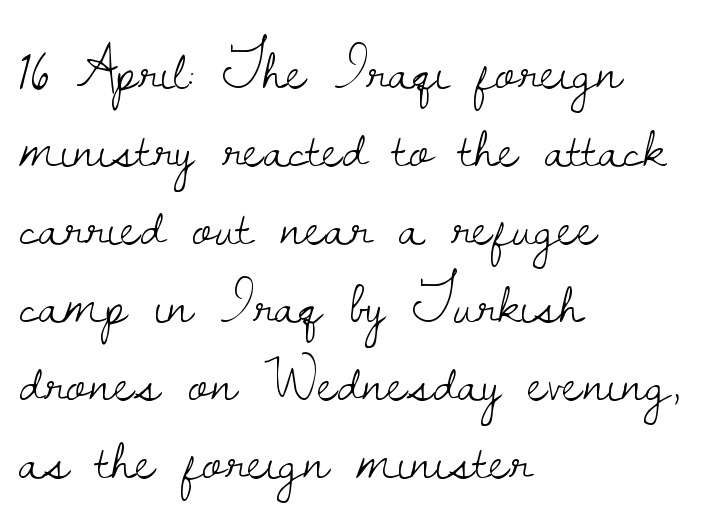
Type style note: has serifs. Each row of text sits above clean, open space. Casual observation: everything's shoved over to the left. Looks like regular typesetting: each glyph gets only the width it needs.
